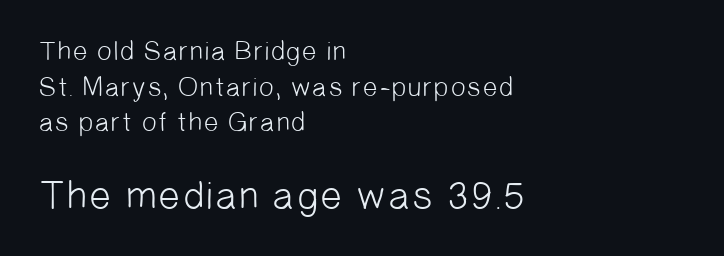
The image shows 40 px light sans-serif type; set left-aligned, normal line spacing (1.32x), normal letter spacing, not underlined; the second (bottom) block is 1.48x larger; low stroke contrast and a medium x-height.
